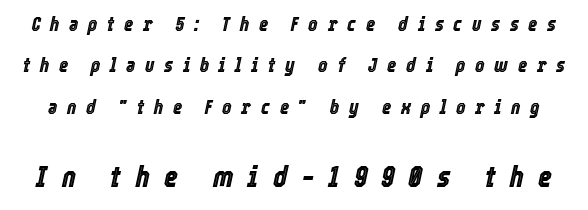
The letters advance in unequal steps, a hallmark of proportional type. Lines of text with bare space underneath. Typesetter's note — lower block bumped up in size, upper block left smaller. What's the leading like? Stretched, with rows far apart. In terms of posture, this sample is oblique.
